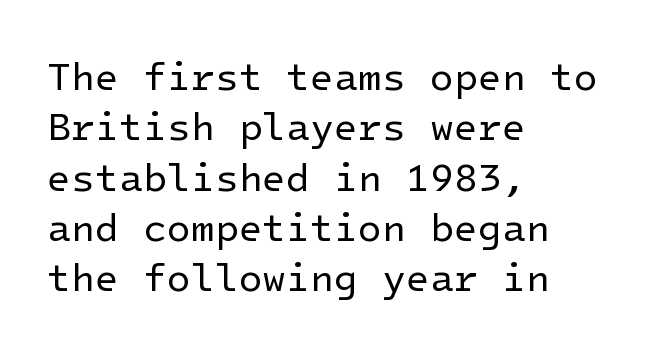
Q: Is the text bold? A: No.
Q: Is the text italic (slanted)? A: No, it is upright.
Q: Is the typeface a serif or a sans-serif typeface? A: Sans-serif.
Q: Is the text underlined? A: No.
Q: How is the paragraph aligned? A: Left-aligned.
Q: Is the spacing between letters normal or unusually wide? A: Normal.
Q: Is the spacing between lines tight, normal or loose? A: Normal.
Q: Width (condensed, normal, or wide)? A: Normal.
Q: Stroke contrast? A: Low.
Q: x-height? A: Medium.
